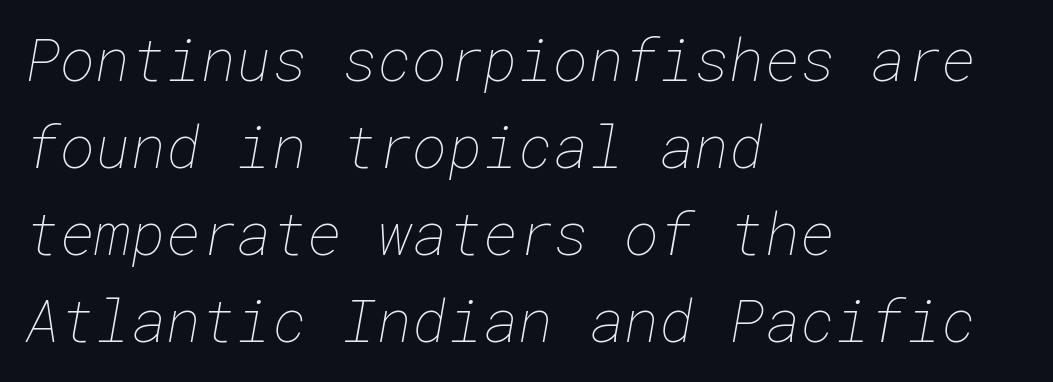
The image shows 60 px thin type; set left-aligned, normal line spacing (1.45x), normal letter spacing, not underlined; low stroke contrast and a medium x-height.
